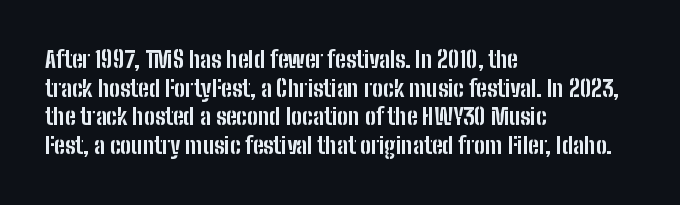
The image shows 23 px bold type, upright; set left-aligned, normal line spacing (1.25x), normal letter spacing, not underlined.
